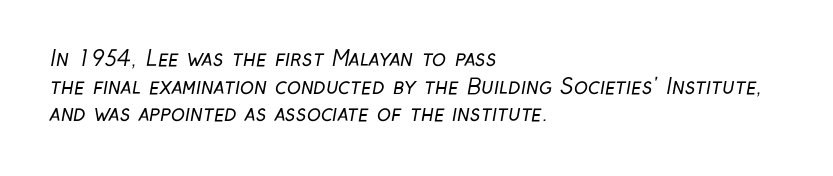
Is this a heavy cut? Hardly; it is regular or lighter. The passage shown has conventional tracking throughout. No word sits above an underline. Whoever set this chose a conventional vertical rhythm. The rendering anchors every line to the left-hand side.
